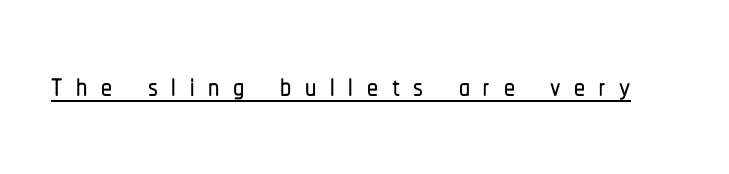
Do the letters lean? They stand straight. Proportional: the letters do not fall into vertical columns. Characters follow at a spacing far wider than the type designer built in. Descenders here cross a horizontal rule under the line. The letters carry no serifs — their stems end cleanly without finishing strokes.
